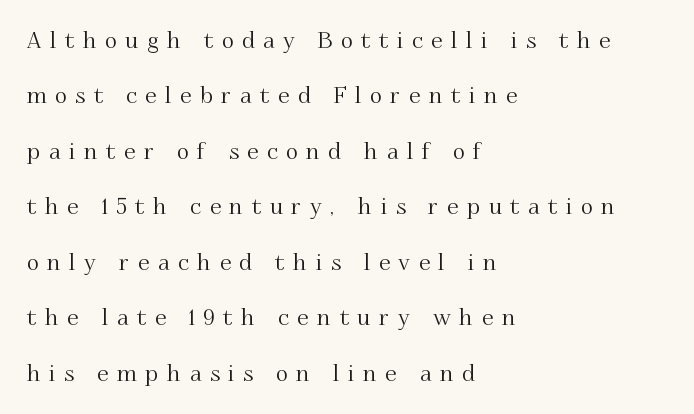
{"italic": "no", "underline": "no", "align": "left", "line_spacing": "loose", "line_spacing_ratio": 2.41, "letter_spacing": "wide", "letter_spacing_em": 0.37, "glyph_px": 23}
